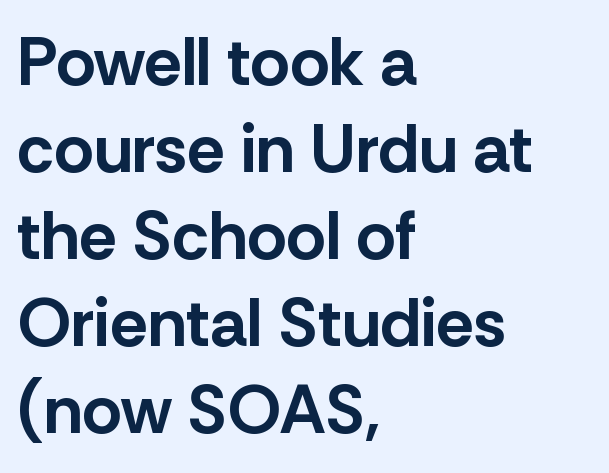
{"serif": "no", "italic": "no", "bold": "yes", "weight": "bold", "width": "normal", "stroke_contrast": "low", "x_height": "medium", "monospaced": "no", "underline": "no", "align": "left", "line_spacing": "normal", "line_spacing_ratio": 1.28, "letter_spacing": "normal", "letter_spacing_em": 0.0, "glyph_px": 68}
